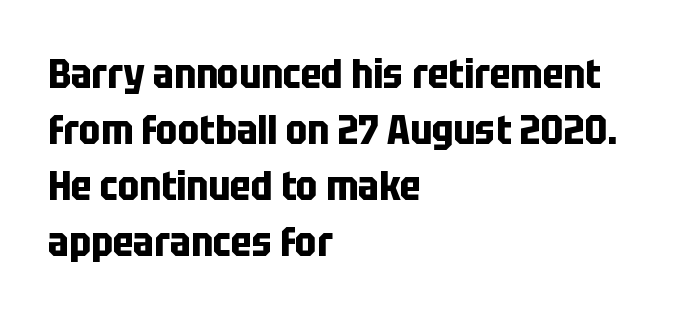
The image shows 40 px bold, condensed sans-serif type, upright; set left-aligned, normal line spacing (1.4x), normal letter spacing, not underlined; low stroke contrast and a large x-height.
